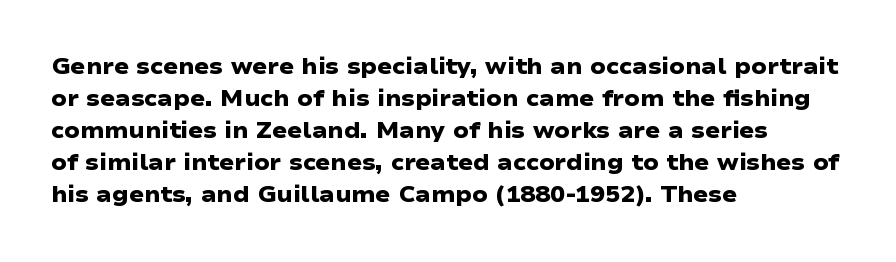
Q: Is the text bold? A: Yes.
Q: Is the text underlined? A: No.
Q: How is the paragraph aligned? A: Left-aligned.
Q: Is the spacing between letters normal or unusually wide? A: Normal.
Q: Is the spacing between lines tight, normal or loose? A: Normal.
